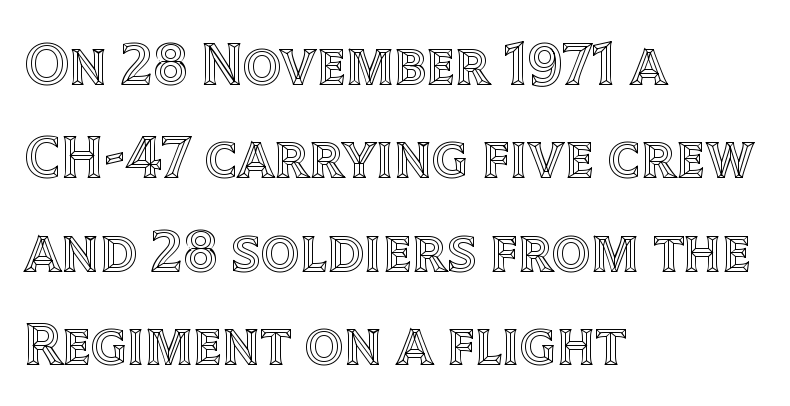
Between one letter and the next there's only the usual sliver of space. No italicization has been applied; the sample stays upright. These lines are set flush left with a ragged right edge. A typesetter would call this proportional, since set widths differ per character. One glance says typical: line gaps are just what's usual.
